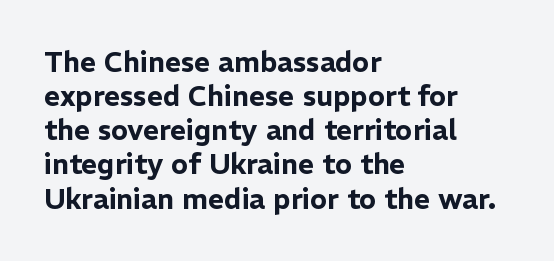
Q: Is the text italic (slanted)? A: No, it is upright.
Q: Is the typeface a serif or a sans-serif typeface? A: Sans-serif.
Q: Is the text underlined? A: No.
Q: How is the paragraph aligned? A: Left-aligned.
Q: Is the spacing between letters normal or unusually wide? A: Normal.
Q: Width (condensed, normal, or wide)? A: Normal.
Q: Stroke contrast? A: Low.
Q: x-height? A: Medium.
Q: Monospaced? A: No.
